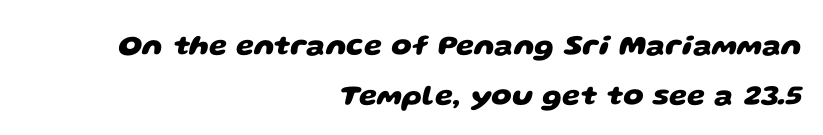
Q: Is the text bold? A: Yes.
Q: Is the typeface a serif or a sans-serif typeface? A: Sans-serif.
Q: Is the text underlined? A: No.
Q: How is the paragraph aligned? A: Right-aligned.
Q: Is the spacing between letters normal or unusually wide? A: Normal.
Q: Width (condensed, normal, or wide)? A: Wide.
Q: Stroke contrast? A: Low.
Q: x-height? A: Large.
Q: Monospaced? A: No.
